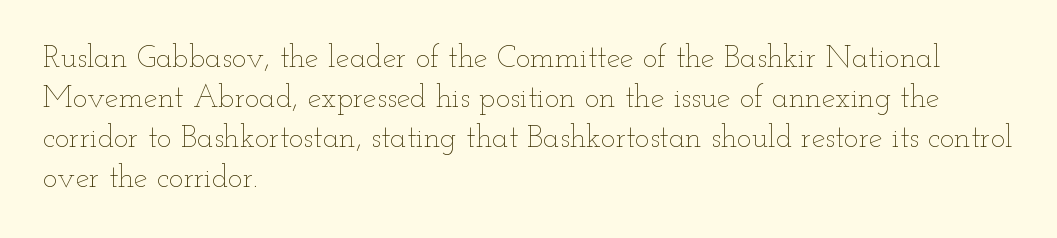
{"italic": "no", "bold": "no", "weight": "thin", "width": "wide", "stroke_contrast": "low", "x_height": "small", "monospaced": "no", "underline": "no", "align": "left", "line_spacing": "normal", "line_spacing_ratio": 1.29, "letter_spacing": "normal", "letter_spacing_em": 0.0, "glyph_px": 31}
